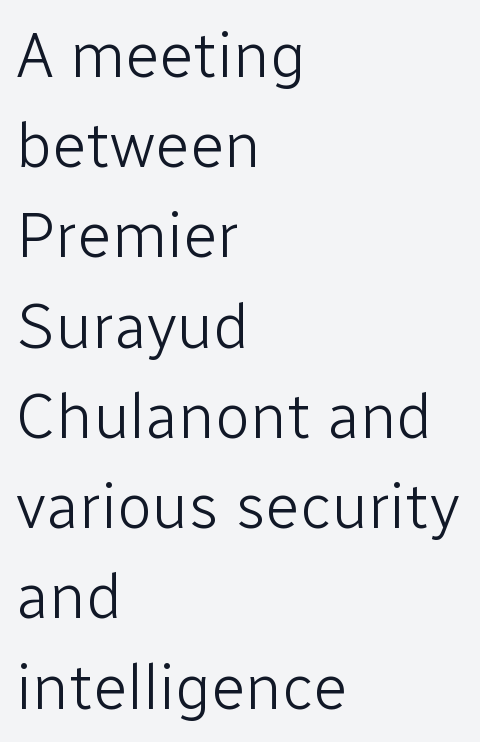
Q: Is the text bold? A: No.
Q: Is the text italic (slanted)? A: No, it is upright.
Q: Is the typeface a serif or a sans-serif typeface? A: Sans-serif.
Q: Is the text underlined? A: No.
Q: How is the paragraph aligned? A: Left-aligned.
Q: Is the spacing between letters normal or unusually wide? A: Normal.
Q: Is the spacing between lines tight, normal or loose? A: Normal.
Q: Width (condensed, normal, or wide)? A: Normal.
Q: Stroke contrast? A: Low.
Q: x-height? A: Medium.
Q: Monospaced? A: No.
